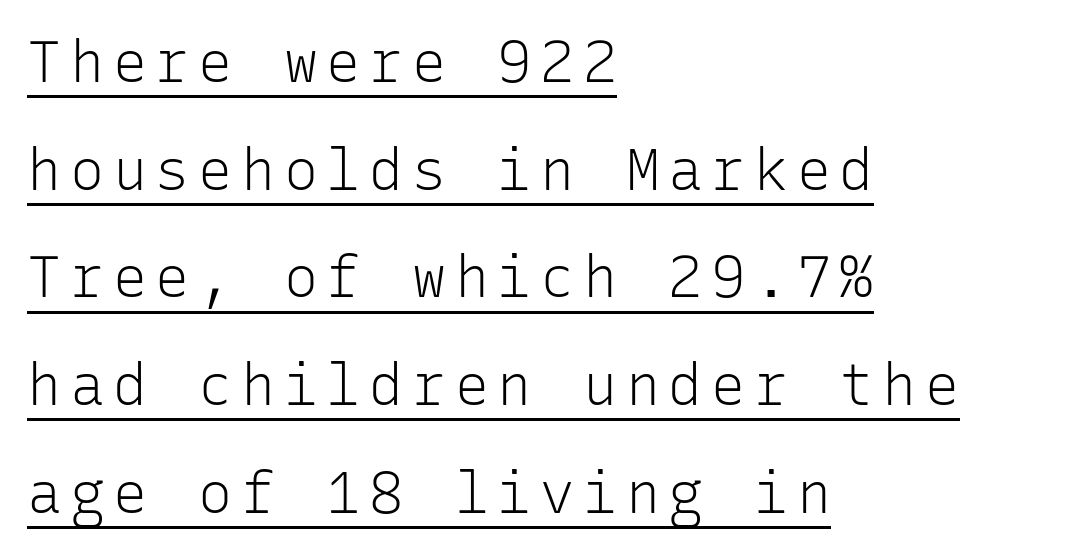
Q: Is the text bold? A: No.
Q: Is the text italic (slanted)? A: No, it is upright.
Q: Is the typeface a serif or a sans-serif typeface? A: Sans-serif.
Q: Is the text underlined? A: Yes.
Q: How is the paragraph aligned? A: Left-aligned.
Q: Width (condensed, normal, or wide)? A: Normal.
Q: Stroke contrast? A: Low.
Q: x-height? A: Medium.
Q: Monospaced? A: Yes.
